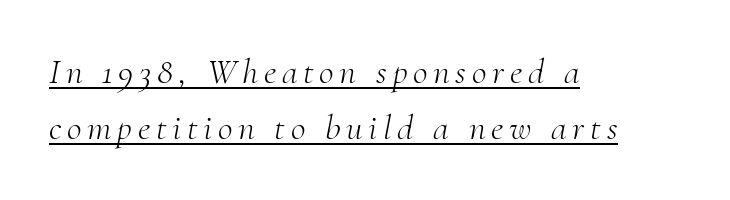
{"serif": "yes", "italic": "yes", "lean": "right", "slant_degrees": 10, "bold": "no", "weight": "light", "width": "normal", "stroke_contrast": "medium", "x_height": "small", "monospaced": "no", "underline": "yes", "align": "left", "line_spacing": "normal", "line_spacing_ratio": 1.56, "glyph_px": 36}
